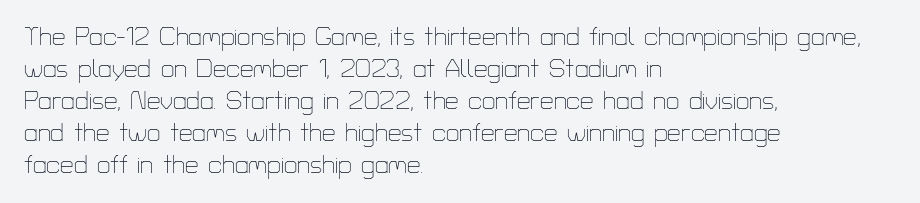
A bare baseline throughout the passage. Does the lettering tilt? It doesn't — this is upright. Leftover space on each line is placed entirely after the last word. Regarding leading, the lines here are spaced in the standard way. Inter-character spacing is left at the font's built-in metrics. Compared with a typical body face, this is equally light or lighter still.
